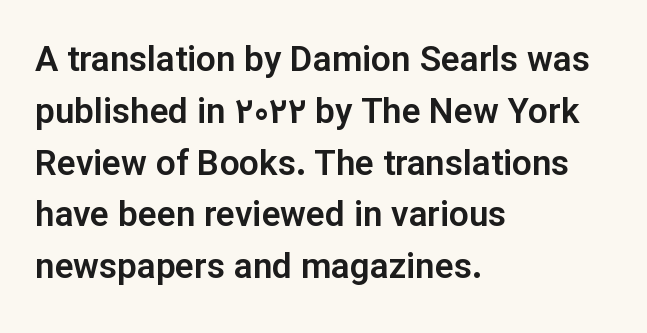
{"serif": "no", "italic": "no", "width": "normal", "stroke_contrast": "low", "x_height": "medium", "monospaced": "no", "underline": "no", "align": "left", "line_spacing": "normal", "line_spacing_ratio": 1.48, "letter_spacing": "normal", "letter_spacing_em": 0.0, "glyph_px": 35}
